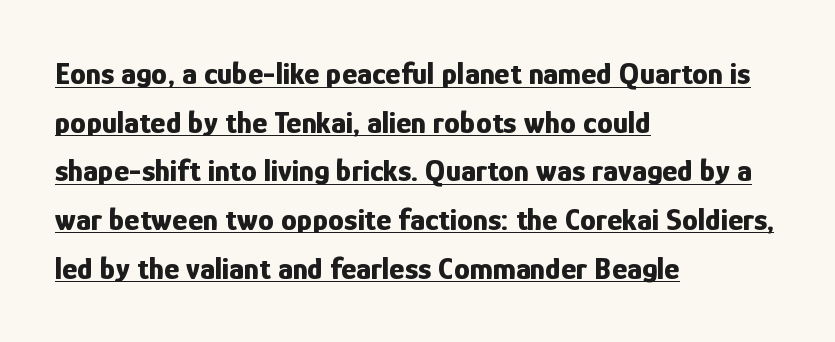
The image shows 32 px bold, condensed sans-serif type, upright; set left-aligned, normal line spacing (1.52x), normal letter spacing, underlined; low stroke contrast and a medium x-height.
